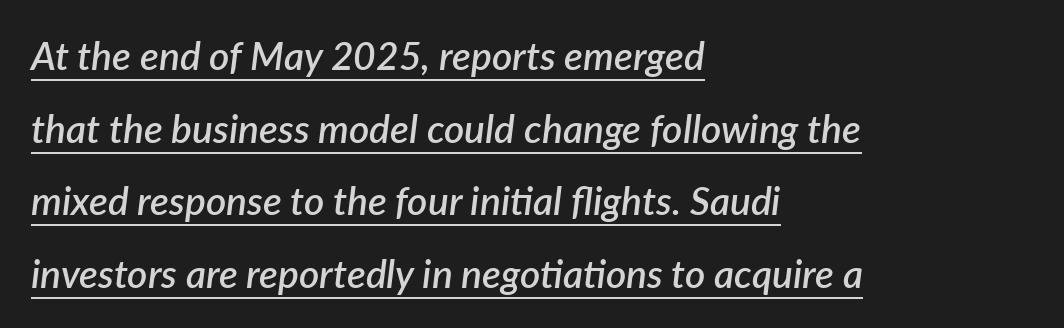
{"italic": "yes", "lean": "right", "slant_degrees": 7, "bold": "semi", "weight": "semibold", "width": "normal", "stroke_contrast": "low", "x_height": "medium", "monospaced": "no", "underline": "yes", "align": "left", "line_spacing_ratio": 1.86, "letter_spacing": "normal", "letter_spacing_em": 0.0, "glyph_px": 39}
